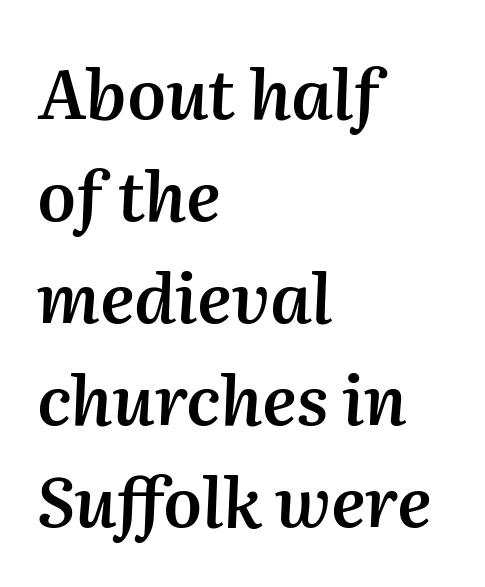
The image shows 69 px semibold type, italic (leaning right); set left-aligned, normal line spacing (1.48x), normal letter spacing, not underlined; medium stroke contrast and a medium x-height.
